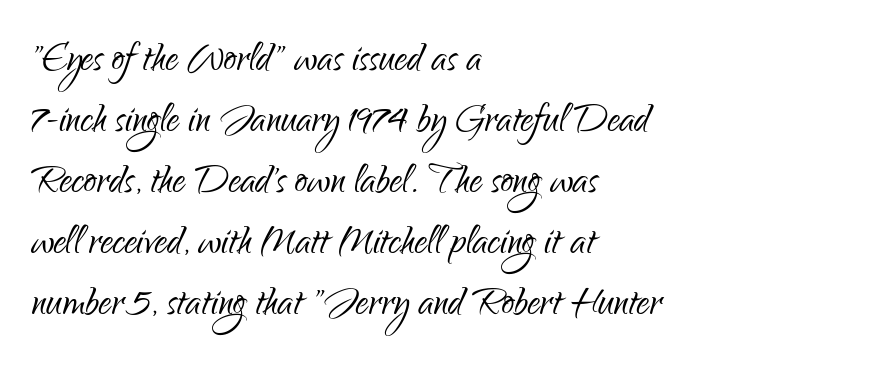
The image shows 50 px light, condensed sans-serif type; set left-aligned, line spacing 1.22x, normal letter spacing, not underlined; low stroke contrast and a small x-height.
